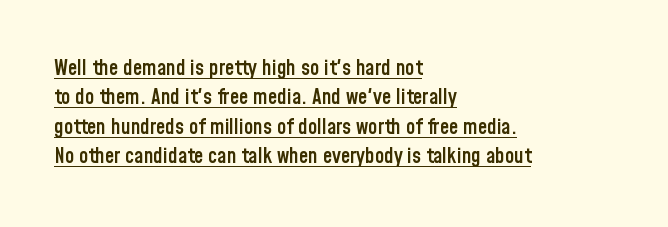
{"italic": "no", "bold": "semi", "underline": "yes", "align": "left", "line_spacing": "normal", "line_spacing_ratio": 1.4, "letter_spacing": "normal", "letter_spacing_em": 0.0, "glyph_px": 21}
